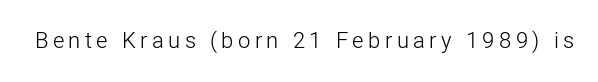
{"italic": "no", "bold": "no", "underline": "no", "letter_spacing": "wide", "letter_spacing_em": 0.2, "glyph_px": 22}
